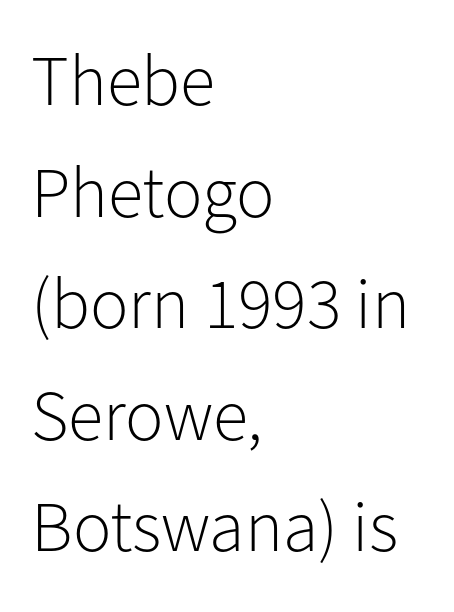
Q: Is the text bold? A: No.
Q: Is the text italic (slanted)? A: No, it is upright.
Q: Is the typeface a serif or a sans-serif typeface? A: Sans-serif.
Q: Is the text underlined? A: No.
Q: How is the paragraph aligned? A: Left-aligned.
Q: Is the spacing between letters normal or unusually wide? A: Normal.
Q: Is the spacing between lines tight, normal or loose? A: Normal.
Q: Width (condensed, normal, or wide)? A: Normal.
Q: Stroke contrast? A: Low.
Q: x-height? A: Medium.
Q: Monospaced? A: No.
